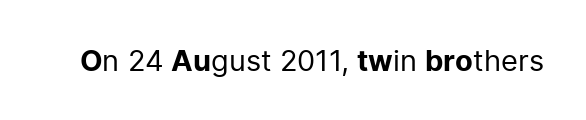
Q: Is the text bold? A: No.
Q: Is the text italic (slanted)? A: No, it is upright.
Q: Is the typeface a serif or a sans-serif typeface? A: Sans-serif.
Q: Is the text underlined? A: No.
Q: Is the spacing between letters normal or unusually wide? A: Normal.
Q: Width (condensed, normal, or wide)? A: Normal.
Q: Stroke contrast? A: Low.
Q: x-height? A: Medium.
Q: Monospaced? A: No.
